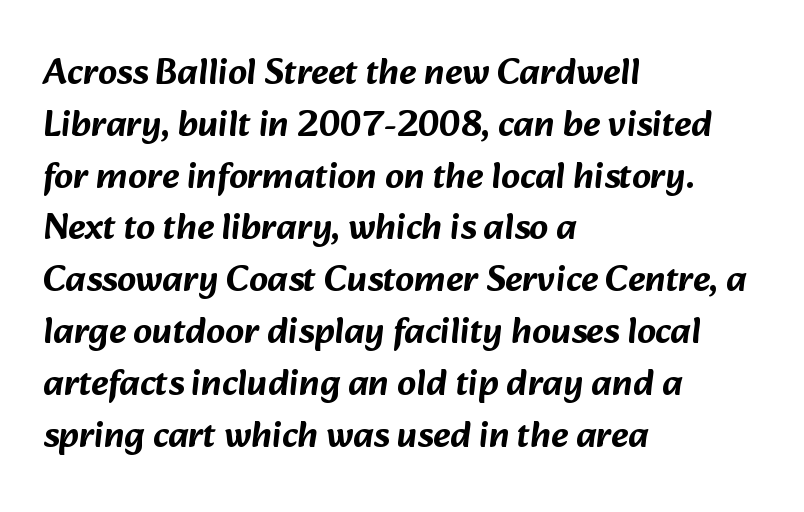
{"serif": "no", "width": "normal", "stroke_contrast": "low", "x_height": "medium", "monospaced": "no", "underline": "no", "align": "left", "line_spacing": "normal", "line_spacing_ratio": 1.4, "letter_spacing": "normal", "letter_spacing_em": 0.0, "glyph_px": 37}
